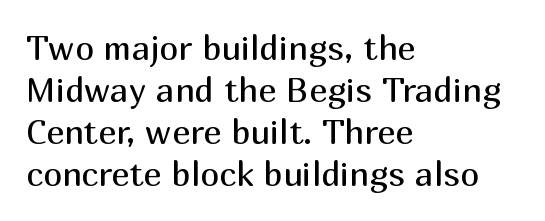
Is the stroke heavy? The answer is a plain regular-or-lighter. The passage is arranged the way most books set body copy — flush left. This is the regular roman posture of the typeface. The type is set solid horizontally, with unmodified tracking.
